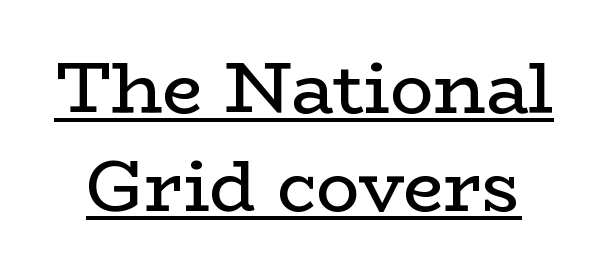
Q: Is the text bold? A: No.
Q: Is the text italic (slanted)? A: No, it is upright.
Q: Is the typeface a serif or a sans-serif typeface? A: Serif.
Q: Is the text underlined? A: Yes.
Q: Is the spacing between letters normal or unusually wide? A: Normal.
Q: Is the spacing between lines tight, normal or loose? A: Normal.
Q: Width (condensed, normal, or wide)? A: Wide.
Q: Stroke contrast? A: Low.
Q: x-height? A: Medium.
Q: Monospaced? A: No.
